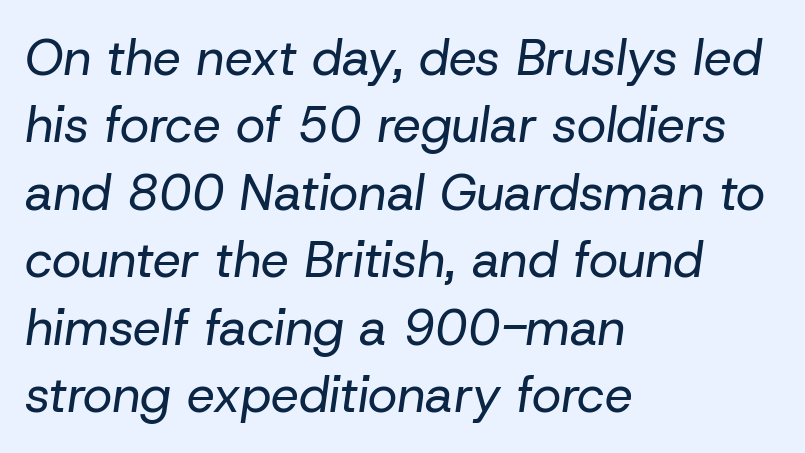
The image shows 50 px regular-weight type, italic (leaning right); set left-aligned, normal line spacing (1.35x), normal letter spacing, not underlined; low stroke contrast and a medium x-height.
